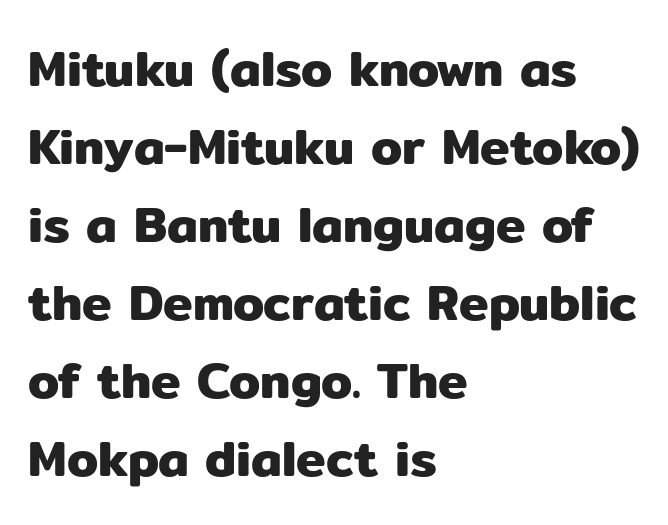
Q: Is the text italic (slanted)? A: No, it is upright.
Q: Is the typeface a serif or a sans-serif typeface? A: Sans-serif.
Q: Is the text underlined? A: No.
Q: How is the paragraph aligned? A: Left-aligned.
Q: Is the spacing between letters normal or unusually wide? A: Normal.
Q: Is the spacing between lines tight, normal or loose? A: Normal.
Q: Width (condensed, normal, or wide)? A: Normal.
Q: Stroke contrast? A: Low.
Q: x-height? A: Medium.
Q: Monospaced? A: No.
